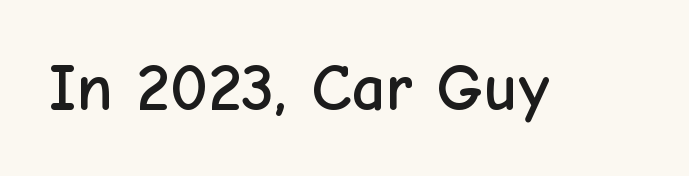
Each letter's strokes conclude bluntly, with no projecting serifs. Note the varied advance widths — an 'i' is clearly narrower than an 'm'. The rendering keeps characters at their native spacing. The space beneath each line is pristine and unruled.
